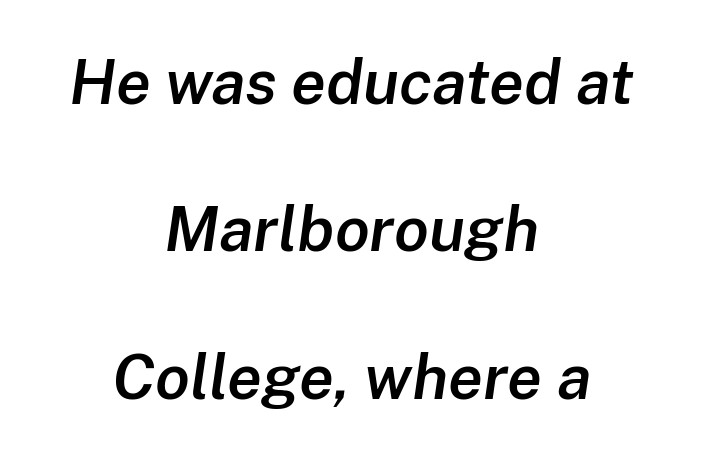
The image shows 63 px semibold type, italic (leaning right); set centered, loose line spacing (2.34x), normal letter spacing, not underlined; low stroke contrast and a medium x-height.
